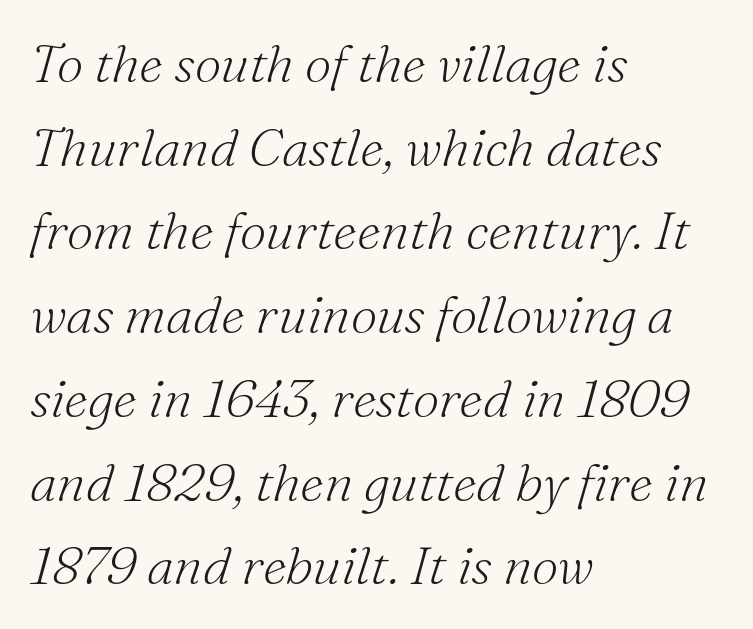
The image shows 53 px light serif type, italic (leaning right); set left-aligned, normal line spacing (1.58x), normal letter spacing, not underlined; medium stroke contrast and a small x-height.
